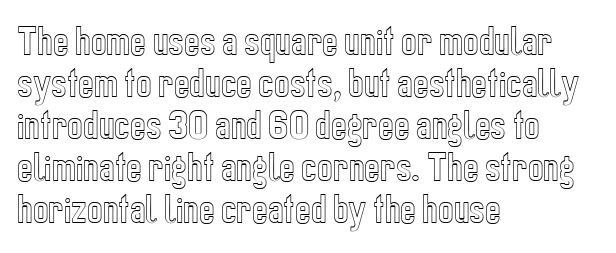
The image shows 33 px condensed type, upright; set left-aligned, normal line spacing (1.27x), normal letter spacing, not underlined; a medium x-height.
